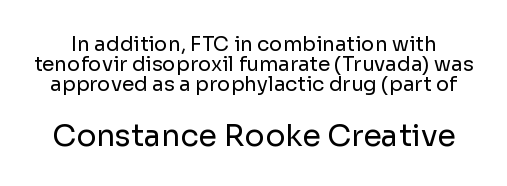
Q: Is the text bold? A: No.
Q: Is the text italic (slanted)? A: No, it is upright.
Q: Is the typeface a serif or a sans-serif typeface? A: Sans-serif.
Q: Is the text underlined? A: No.
Q: Is the spacing between letters normal or unusually wide? A: Normal.
Q: Is the spacing between lines tight, normal or loose? A: Tight.
Q: Which block of text is set in a larger size, the first (top) or the second (bottom)? A: The second (bottom) one.
Q: Width (condensed, normal, or wide)? A: Normal.
Q: Stroke contrast? A: Low.
Q: x-height? A: Medium.
Q: Monospaced? A: No.
